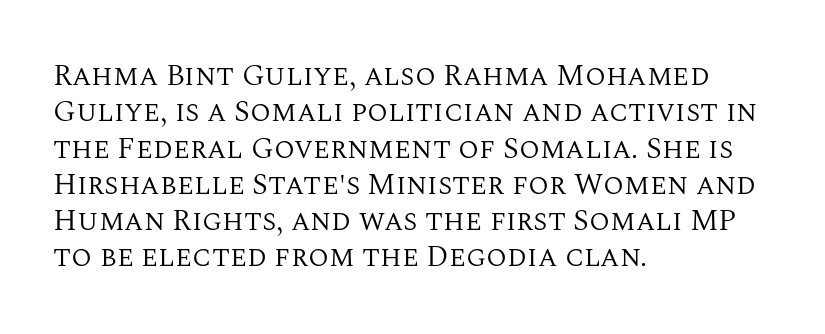
The image shows 30 px regular-weight serif type, upright; set left-aligned, line spacing 1.21x, normal letter spacing, not underlined; medium stroke contrast and a large x-height.
